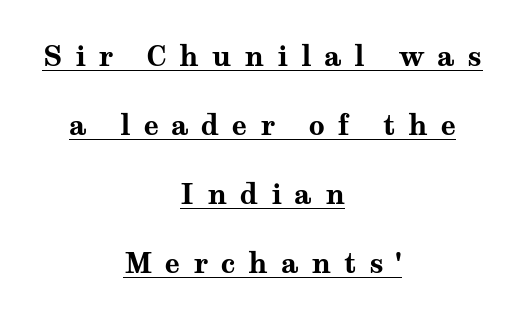
The image shows 28 px bold, wide serif type, upright; set centered, loose line spacing (2.47x), unusually wide letter spacing (+0.45 em), underlined; medium stroke contrast and a medium x-height.
